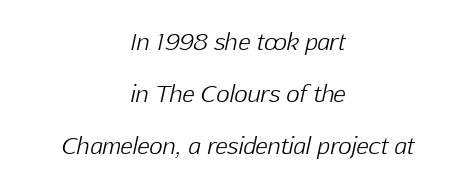
Underlining? Definitely not there. The font sits on the lighter half of the weight spectrum, regular included. The passage shown has conventional tracking throughout. These lines are centered, leaving both edges ragged.
